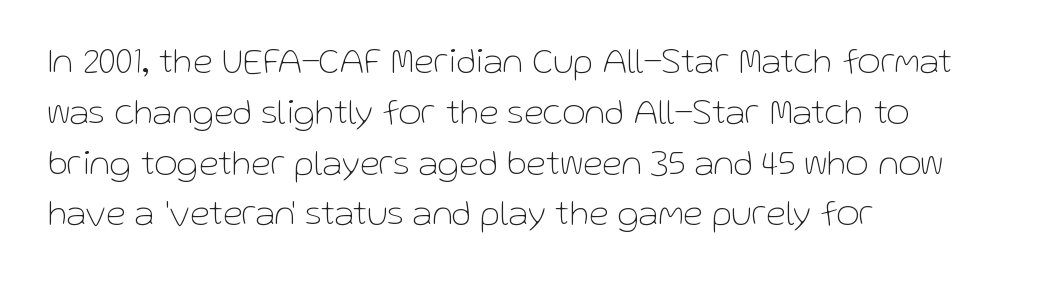
Q: Is the text bold? A: No.
Q: Is the text italic (slanted)? A: No, it is upright.
Q: Is the typeface a serif or a sans-serif typeface? A: Sans-serif.
Q: Is the text underlined? A: No.
Q: How is the paragraph aligned? A: Left-aligned.
Q: Is the spacing between letters normal or unusually wide? A: Normal.
Q: Is the spacing between lines tight, normal or loose? A: Normal.
Q: Width (condensed, normal, or wide)? A: Normal.
Q: Stroke contrast? A: Low.
Q: x-height? A: Medium.
Q: Monospaced? A: No.
